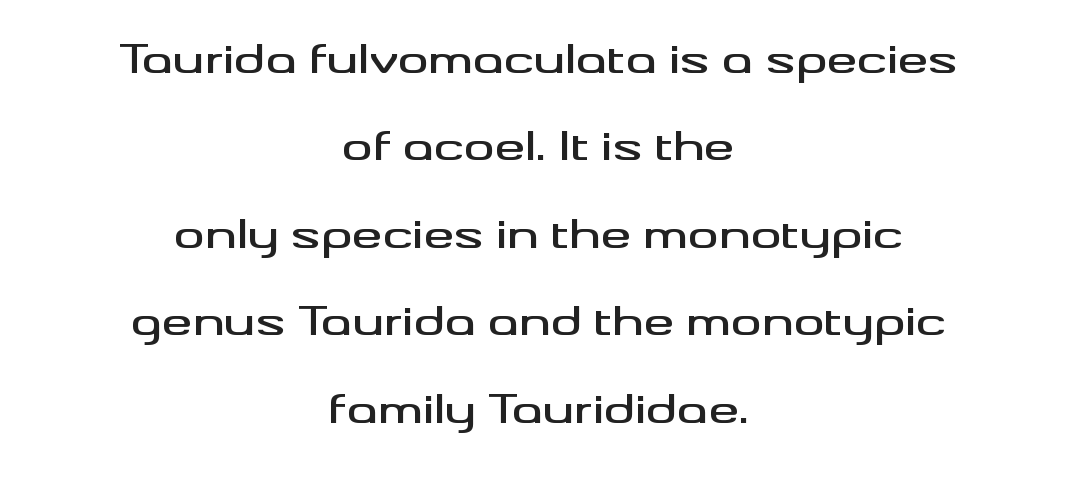
The image shows 38 px wide sans-serif type, upright; set centered, loose line spacing (2.3x), normal letter spacing, not underlined; medium stroke contrast and a small x-height.
